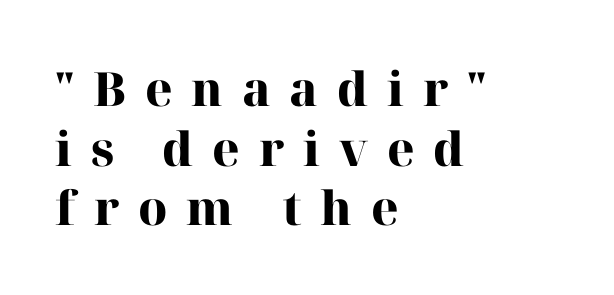
Q: Is the text bold? A: Yes.
Q: Is the text italic (slanted)? A: No, it is upright.
Q: Is the typeface a serif or a sans-serif typeface? A: Serif.
Q: Is the text underlined? A: No.
Q: How is the paragraph aligned? A: Left-aligned.
Q: Is the spacing between letters normal or unusually wide? A: Unusually wide.
Q: Is the spacing between lines tight, normal or loose? A: Normal.
Q: Width (condensed, normal, or wide)? A: Normal.
Q: Stroke contrast? A: High.
Q: x-height? A: Medium.
Q: Monospaced? A: No.
